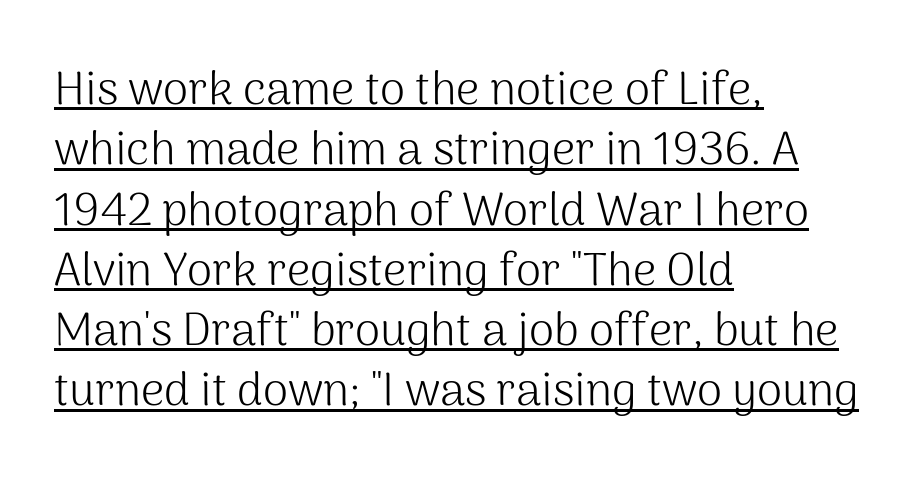
What decoration does the sample have? An underline. Tracking here is standard; glyphs follow each other at the usual distance. The letters stand straight up with perfectly vertical stems. Regarding leading, the lines here are spaced in the standard way. This sample has the flowing, uneven cadence of proportional lettering.
